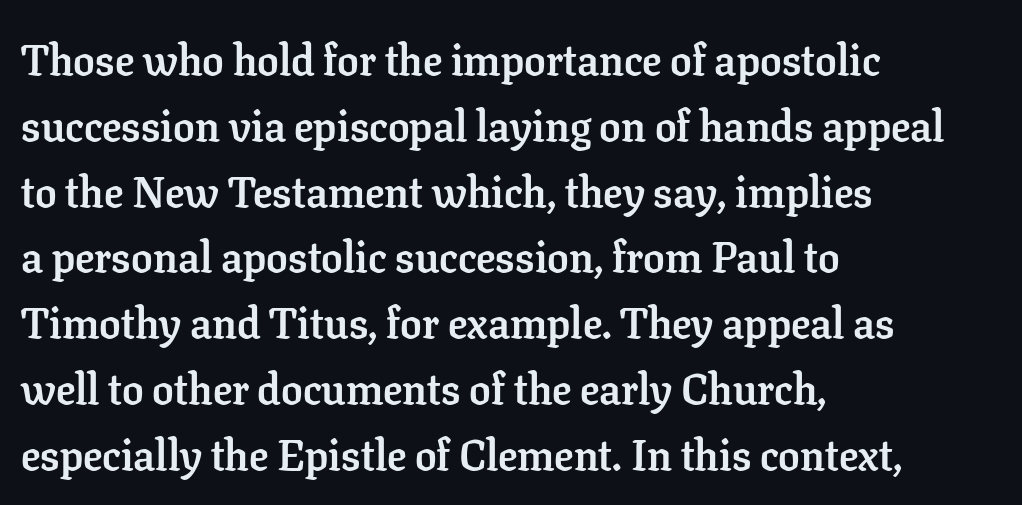
Default kerning and tracking; the words read as compact shapes. Tall strokes in this sample are plumb rather than angled. Weight check: bold — yes, fully. The baseline area is clear.
